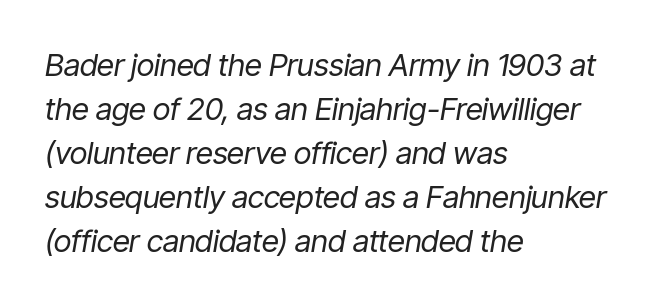
Slanted lettering throughout. The words here are not underlined. The setting favours the left margin, as ordinary paragraphs usually do. Spacing verdict: proportional, widths tailored to each character.
